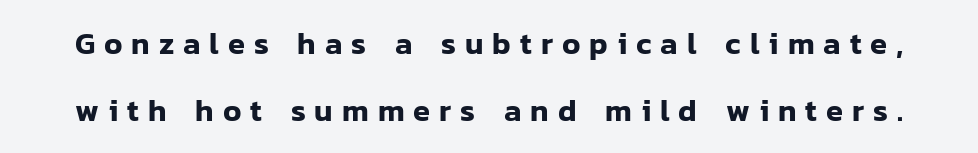
Nothing sits at the stroke ends, so this counts as sans-serif. When letters stand straight like this, we call the style roman or upright. Quick note: interline space is abundant. Decoration check: the copy has no underline. Display-style spreading of the glyphs; the letterfit is very open. A typesetter would call this proportional, since set widths differ per character.
